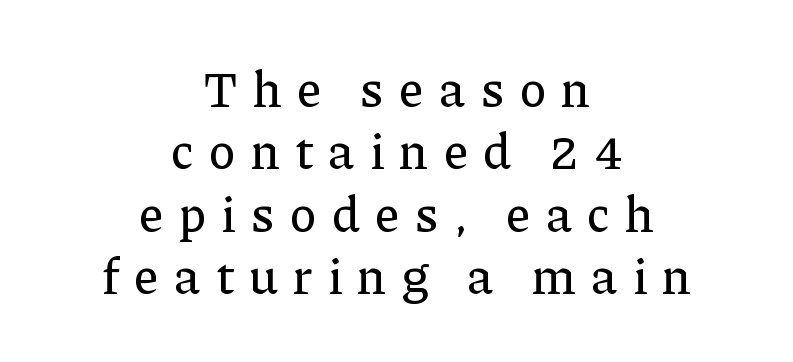
Varying glyph widths throughout — classic text-font behaviour. Leading matches the norm, producing a regular column. There is plenty of visible air inserted between adjacent glyphs. Do the letters lean? They stand straight. Notice how the passage keeps no hard edge, just a central spine. The strip under each line holds only bare page.
